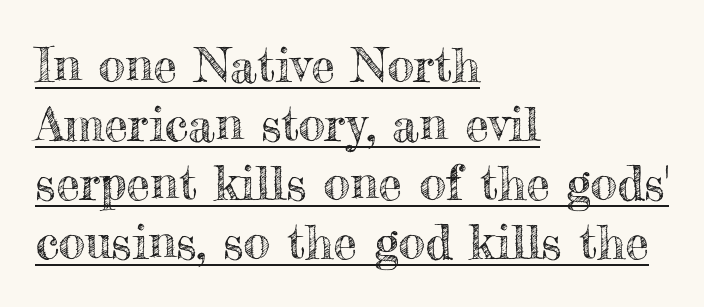
Q: Is the text italic (slanted)? A: No, it is upright.
Q: Is the text underlined? A: Yes.
Q: How is the paragraph aligned? A: Left-aligned.
Q: Is the spacing between letters normal or unusually wide? A: Normal.
Q: Width (condensed, normal, or wide)? A: Normal.
Q: x-height? A: Small.
Q: Monospaced? A: No.
